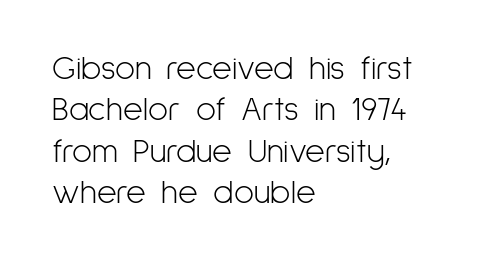
Q: Is the text bold? A: No.
Q: Is the text italic (slanted)? A: No, it is upright.
Q: Is the typeface a serif or a sans-serif typeface? A: Sans-serif.
Q: Is the text underlined? A: No.
Q: How is the paragraph aligned? A: Left-aligned.
Q: Is the spacing between letters normal or unusually wide? A: Normal.
Q: Width (condensed, normal, or wide)? A: Condensed.
Q: Stroke contrast? A: Low.
Q: x-height? A: Medium.
Q: Monospaced? A: No.
